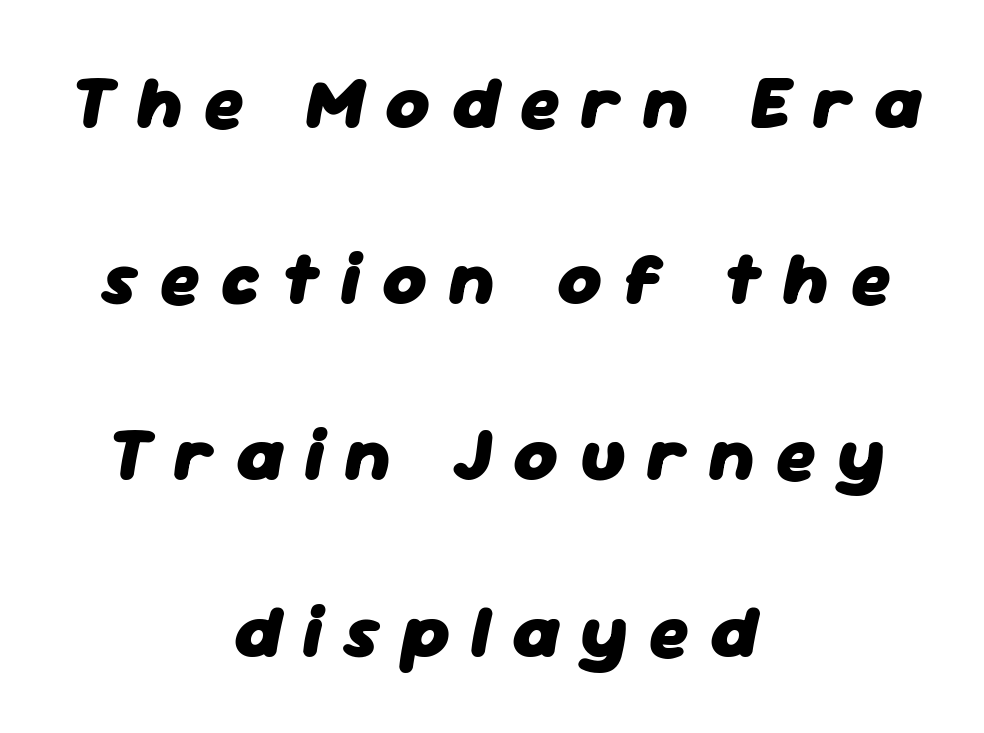
Q: Is the text bold? A: Yes.
Q: Is the text italic (slanted)? A: Yes, it leans right by about 11 degrees.
Q: Is the text underlined? A: No.
Q: How is the paragraph aligned? A: Centered.
Q: Is the spacing between letters normal or unusually wide? A: Unusually wide.
Q: Is the spacing between lines tight, normal or loose? A: Loose.
Q: Width (condensed, normal, or wide)? A: Normal.
Q: Stroke contrast? A: Low.
Q: x-height? A: Medium.
Q: Monospaced? A: No.
